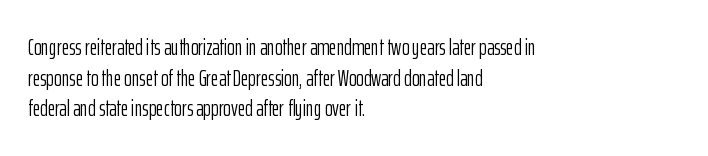
Q: Is the text bold? A: No.
Q: Is the text italic (slanted)? A: No, it is upright.
Q: Is the text underlined? A: No.
Q: How is the paragraph aligned? A: Left-aligned.
Q: Is the spacing between letters normal or unusually wide? A: Normal.
Q: Is the spacing between lines tight, normal or loose? A: Normal.
